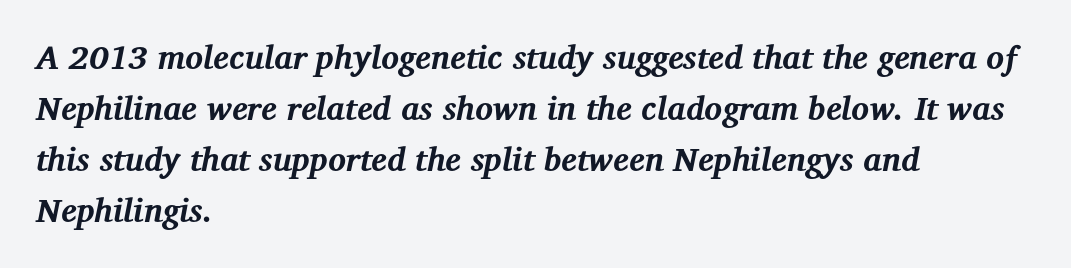
Each new line begins a customary step beneath the previous one. Layout note: lines flush left. Would a proofreader flag this as italicized? Yes. Underline: absent. Here the glyphs are tracked normally, forming tight word shapes. Letterform terminals end in serifs throughout the passage.
